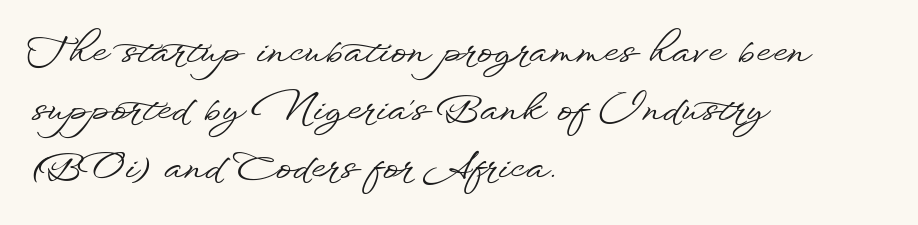
One glance says typical: line gaps are just what's usual. The area under the type is left untouched. These lines are composed in type without serifs.
